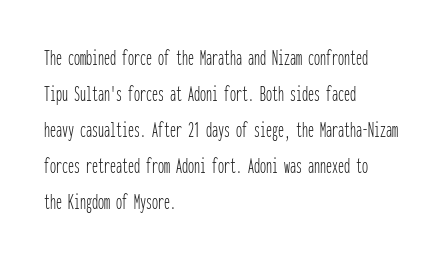
{"italic": "no", "bold": "no", "underline": "no", "align": "left", "line_spacing": "normal", "line_spacing_ratio": 1.5, "letter_spacing": "normal", "letter_spacing_em": 0.0, "glyph_px": 24}
